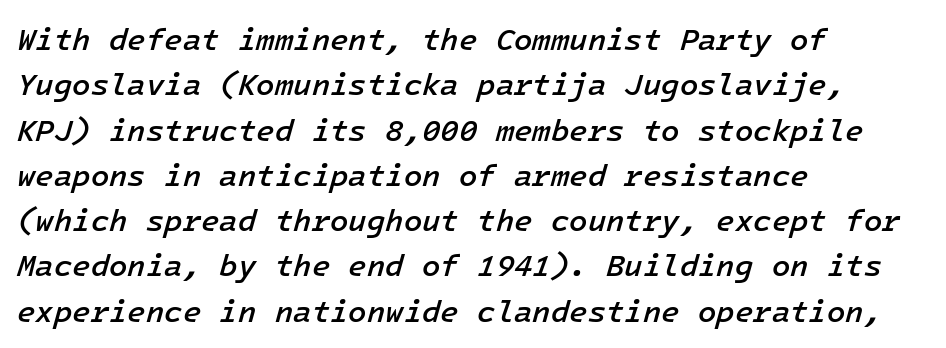
The image shows 30 px semibold type, italic (leaning right); set left-aligned, normal line spacing (1.51x), normal letter spacing, not underlined; low stroke contrast and a medium x-height.
